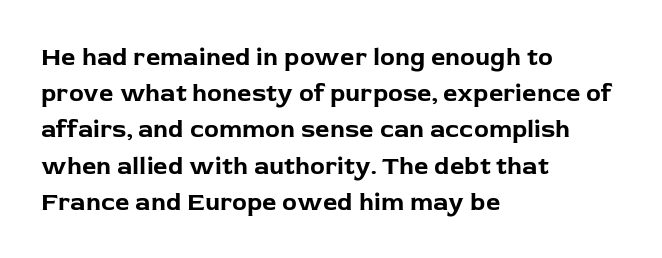
Q: Is the text bold? A: Yes.
Q: Is the text italic (slanted)? A: No, it is upright.
Q: Is the text underlined? A: No.
Q: How is the paragraph aligned? A: Left-aligned.
Q: Is the spacing between letters normal or unusually wide? A: Normal.
Q: Is the spacing between lines tight, normal or loose? A: Normal.
